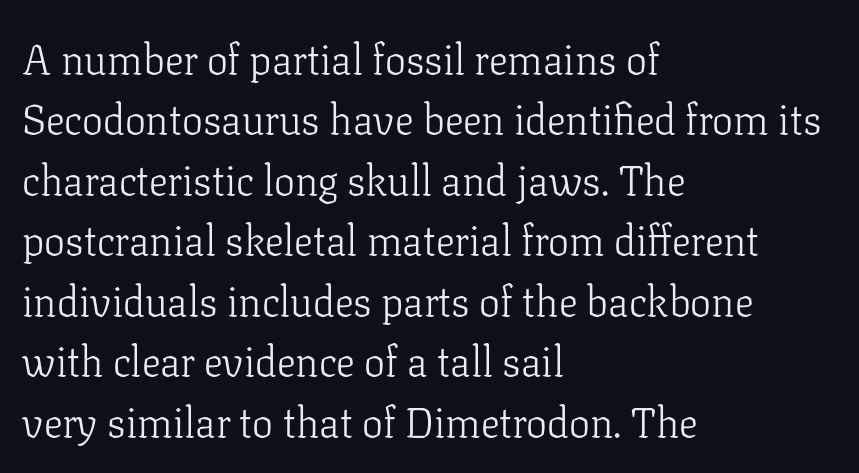
{"serif": "yes", "italic": "no", "bold": "no", "weight": "light", "width": "normal", "stroke_contrast": "low", "x_height": "medium", "monospaced": "no", "underline": "no", "align": "left", "line_spacing": "normal", "line_spacing_ratio": 1.44, "letter_spacing": "normal", "letter_spacing_em": 0.0, "glyph_px": 42}
